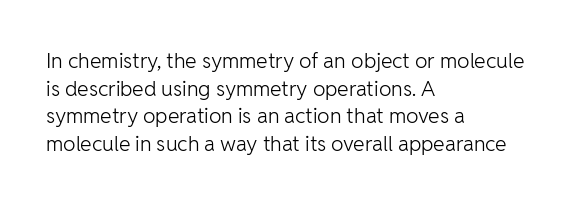
{"italic": "no", "bold": "no", "underline": "no", "align": "left", "line_spacing": "normal", "line_spacing_ratio": 1.31, "letter_spacing": "normal", "letter_spacing_em": 0.0, "glyph_px": 21}
